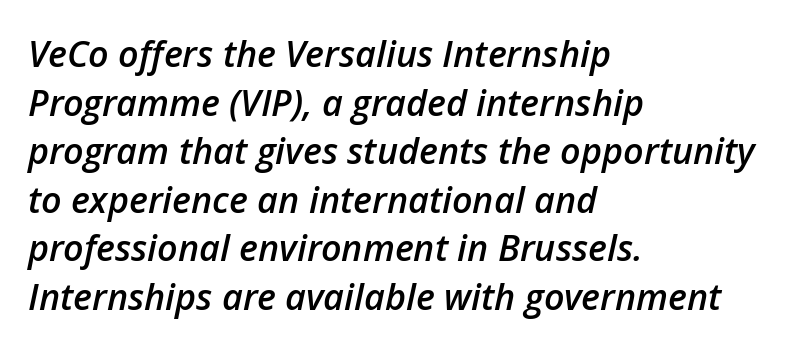
Character widths vary here, with narrow letters taking less room than wide ones. The axis of the letterforms is tilted away from vertical. Line starts are locked; line ends wander. How heavy is the stroke? Medium-heavy — a semibold, shy of bold.
